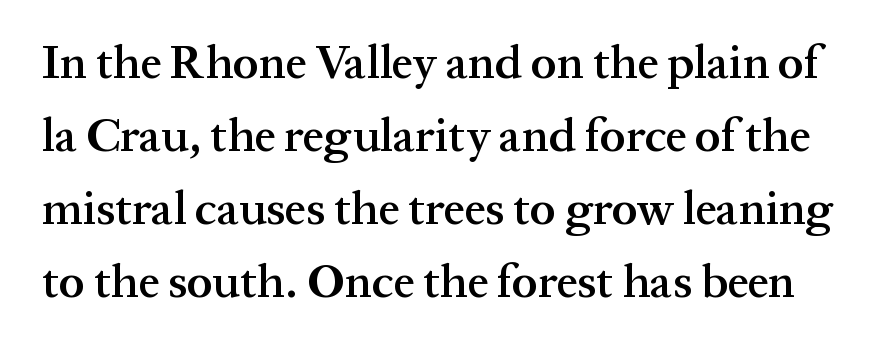
Q: Is the text bold? A: Semi-bold.
Q: Is the text italic (slanted)? A: No, it is upright.
Q: Is the typeface a serif or a sans-serif typeface? A: Serif.
Q: Is the text underlined? A: No.
Q: Is the spacing between letters normal or unusually wide? A: Normal.
Q: Is the spacing between lines tight, normal or loose? A: Normal.
Q: Width (condensed, normal, or wide)? A: Normal.
Q: Stroke contrast? A: Medium.
Q: x-height? A: Medium.
Q: Monospaced? A: No.
